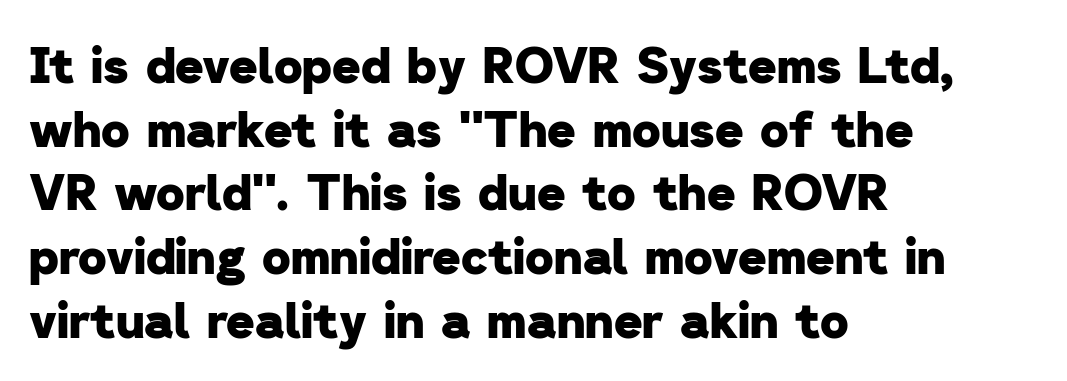
The face used here is rendered with its standard letterfit. The glyphs have the mass of a bold cut. Short and long lines alike share a common starting point at left. A typesetter would label this face a sans. How would I describe the line gaps? Plain and ordinary. Underline: absent.
